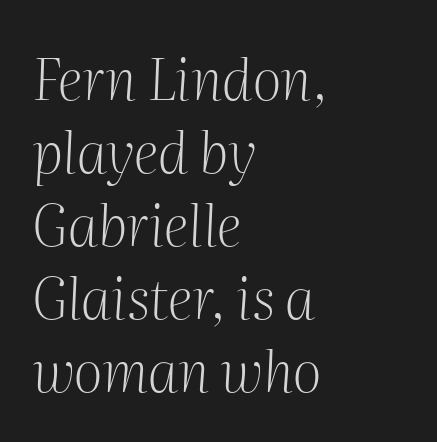
Typeset ragged right — the left edge is the straight one. Each letter keeps its own natural width here, so spacing adapts to shape. Clear beneath every line of the passage. The line-height multiplier appears to be the usual default.
